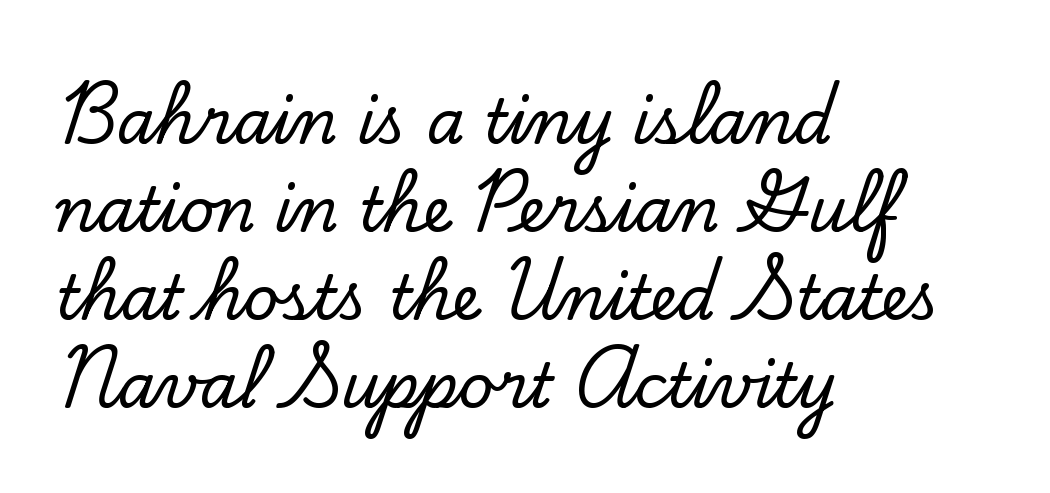
The image shows 61 px serif type; set left-aligned, normal line spacing (1.44x), normal letter spacing, not underlined; low stroke contrast and a small x-height.
